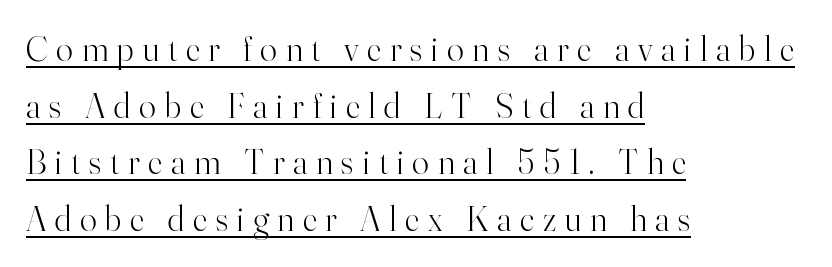
The image shows 35 px light serif type, upright; set left-aligned, normal line spacing (1.62x), unusually wide letter spacing (+0.25 em), underlined; high stroke contrast and a small x-height.
